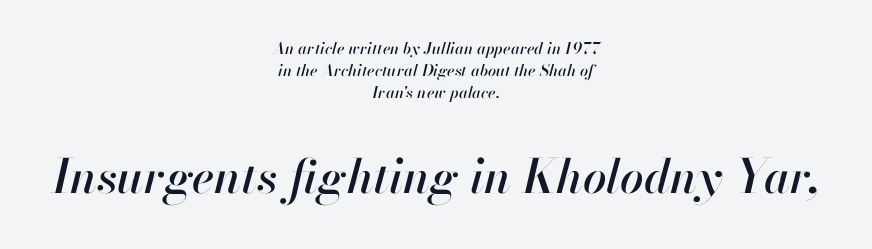
{"italic": "yes", "lean": "right", "slant_degrees": 13, "width": "normal", "stroke_contrast": "high", "x_height": "small", "monospaced": "no", "underline": "no", "align": "center", "line_spacing": "normal", "line_spacing_ratio": 1.39, "letter_spacing": "normal", "letter_spacing_em": 0.0, "larger_block": "second", "size_ratio": 2.94, "glyph_px": 47}
